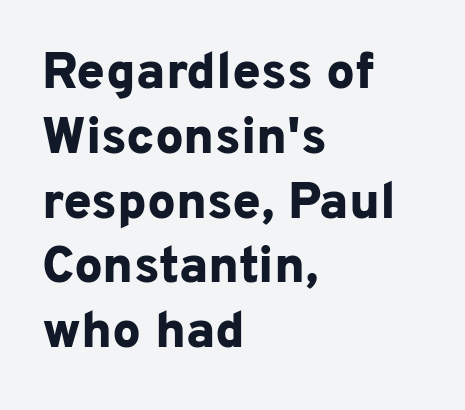
{"serif": "no", "italic": "no", "bold": "yes", "weight": "bold", "width": "normal", "stroke_contrast": "low", "x_height": "medium", "monospaced": "no", "underline": "no", "align": "left", "line_spacing": "normal", "line_spacing_ratio": 1.27, "letter_spacing": "normal", "letter_spacing_em": 0.0, "glyph_px": 51}
